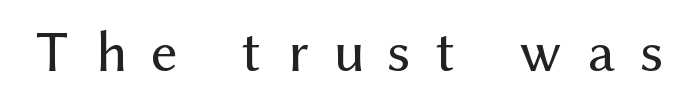
Q: Is the text bold? A: No.
Q: Is the text italic (slanted)? A: No, it is upright.
Q: Is the typeface a serif or a sans-serif typeface? A: Sans-serif.
Q: Is the text underlined? A: No.
Q: Is the spacing between letters normal or unusually wide? A: Unusually wide.
Q: Width (condensed, normal, or wide)? A: Normal.
Q: Stroke contrast? A: Medium.
Q: x-height? A: Medium.
Q: Monospaced? A: No.
